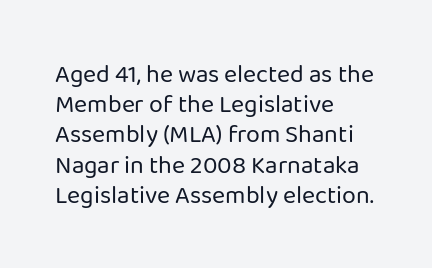
{"italic": "no", "bold": "no", "underline": "no", "align": "left", "line_spacing_ratio": 1.21, "letter_spacing": "normal", "letter_spacing_em": 0.0, "glyph_px": 25}
